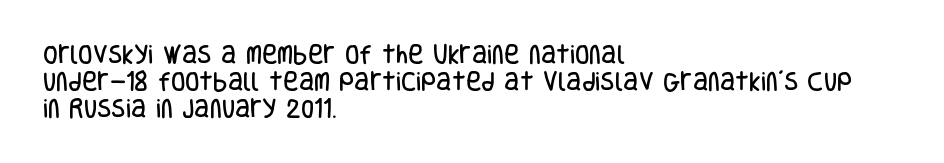
The image shows 21 px text type, upright; set left-aligned, normal line spacing (1.29x), normal letter spacing, not underlined.
